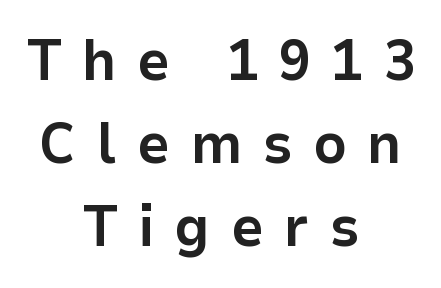
Rendered with straight, roman letterforms. Short and long lines alike share a common midpoint. You could not count columns in this text — the font is proportionally spaced. Nobody drew a line under any word here. The glyphs in this specimen are sans serif.
